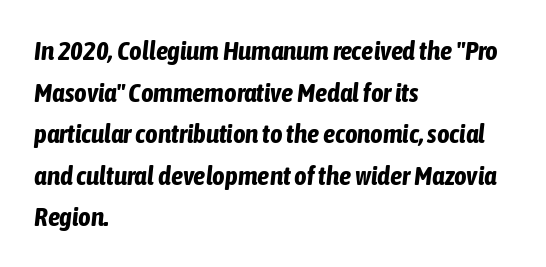
The image shows 27 px bold type, italic (leaning right); set left-aligned, normal line spacing (1.54x), normal letter spacing, not underlined.
